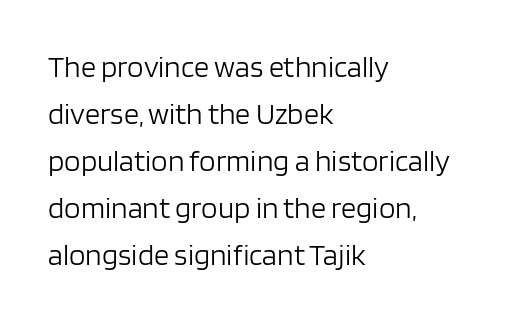
Line starts are locked; line ends wander. Stroke thickness stays within the range of a standard reading face or lighter. The words here are not underlined. In terms of letterform style, serifs are entirely absent. Does the leading feel generous? No, just average.
